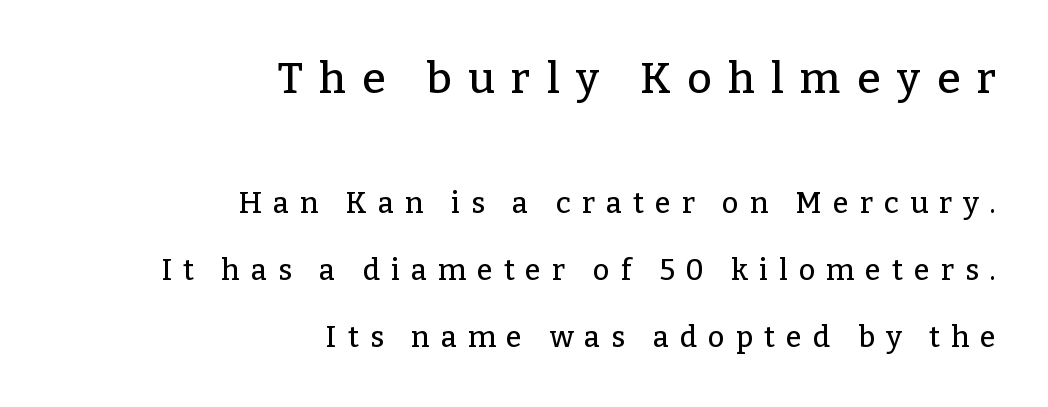
The designer gave the opening block more size than the closing block. When letters stand straight like this, we call the style roman or upright. Words appear elongated and porous because spacing is wide. A flush-right, rag-left setting is used for this passage. Anything drawn beneath the words? Only blank space. The passage shown is typeset with a serif family.
